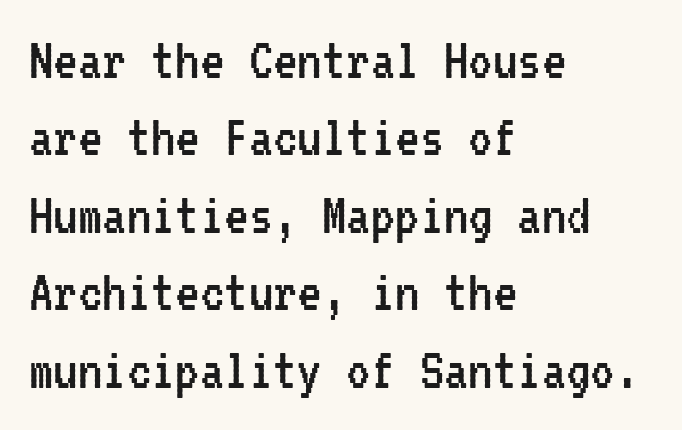
The image shows 61 px regular-weight, condensed sans-serif type, upright, monospaced; set left-aligned, normal line spacing (1.27x), normal letter spacing, not underlined; low stroke contrast and a medium x-height.
